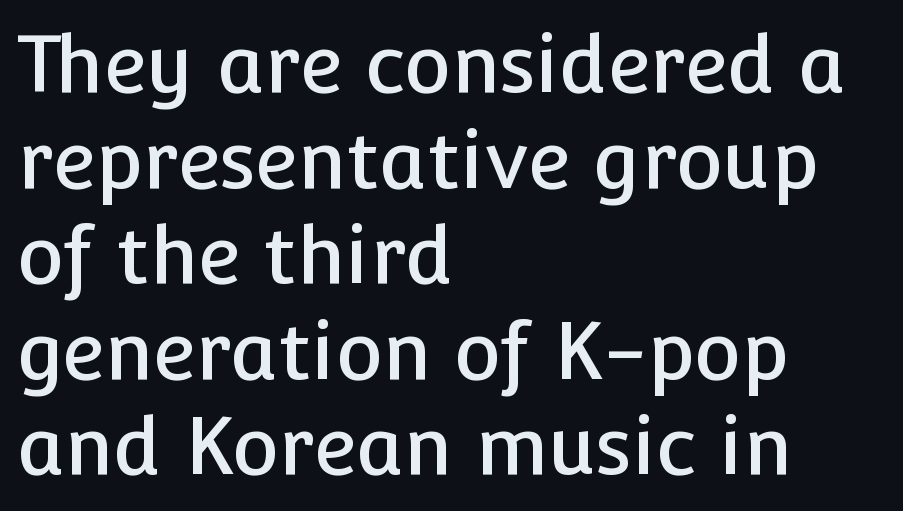
Q: Is the text italic (slanted)? A: No, it is upright.
Q: Is the typeface a serif or a sans-serif typeface? A: Sans-serif.
Q: Is the text underlined? A: No.
Q: How is the paragraph aligned? A: Left-aligned.
Q: Is the spacing between letters normal or unusually wide? A: Normal.
Q: Width (condensed, normal, or wide)? A: Normal.
Q: Stroke contrast? A: Low.
Q: x-height? A: Medium.
Q: Monospaced? A: No.
